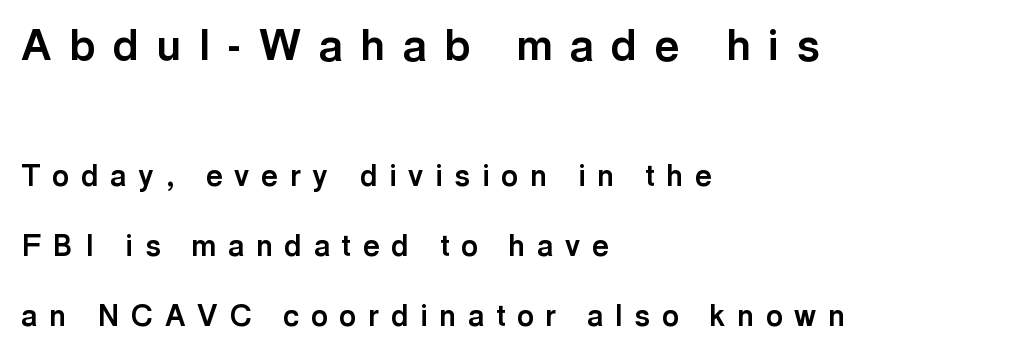
The image shows 43 px bold sans-serif type, upright; set left-aligned, loose line spacing (2.41x), unusually wide letter spacing (+0.41 em), not underlined; the first (top) block is 1.48x larger; a medium x-height.
